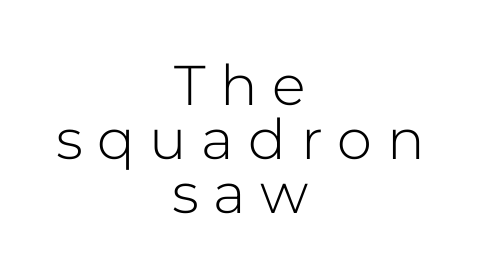
The weight would be labelled regular, book, light, or lighter still. Observe the absence of serifs on each vertical stroke in this sample. Horizontal alignment here is central, giving a formal, balanced look. The designer dialed line spacing down below the default. The axis of the letterforms is exactly vertical.
